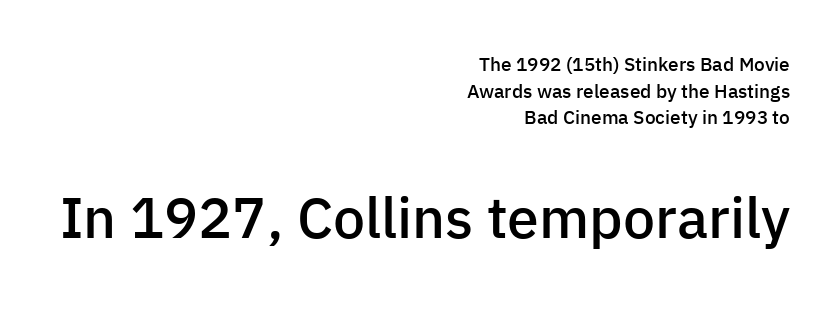
Its strokes are somewhat broadened, the hallmark of semibold type. The glyphs are unaccompanied by any horizontal stroke below them. A typesetter would call this leading conventional body-copy spacing. The passage shown has conventional tracking throughout. The designer gave the closing block more size than the opening block.
